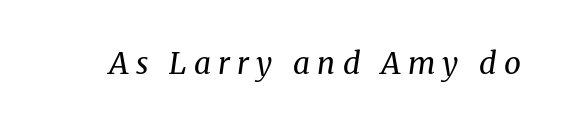
Loose tracking; the words dissolve into strings of separated letters. Tall strokes in this sample are angled rather than plumb. Stem width sits at or under what a default text font uses. These lines are composed in type with serifs. Clear beneath every line of the passage. Note the varied advance widths — an 'i' is clearly narrower than an 'm'.
